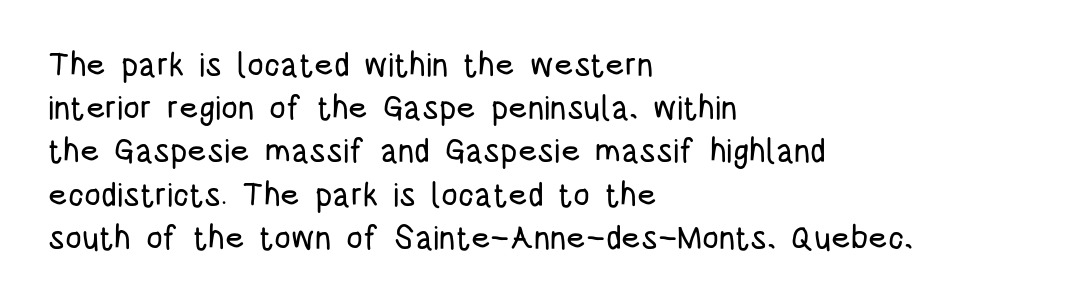
The image shows 33 px condensed sans-serif type, upright; set left-aligned, normal line spacing (1.31x), normal letter spacing, not underlined; low stroke contrast and a large x-height.
